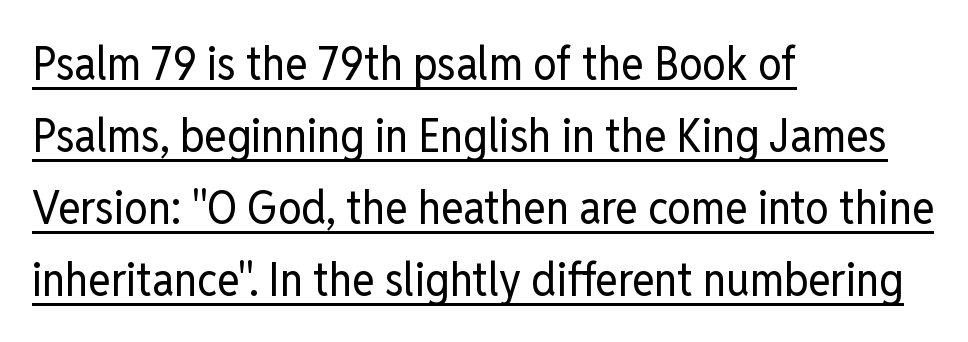
Q: Is the text bold? A: No.
Q: Is the text italic (slanted)? A: No, it is upright.
Q: Is the typeface a serif or a sans-serif typeface? A: Sans-serif.
Q: Is the text underlined? A: Yes.
Q: How is the paragraph aligned? A: Left-aligned.
Q: Is the spacing between letters normal or unusually wide? A: Normal.
Q: Is the spacing between lines tight, normal or loose? A: Normal.
Q: Width (condensed, normal, or wide)? A: Condensed.
Q: Stroke contrast? A: Low.
Q: x-height? A: Medium.
Q: Monospaced? A: No.
